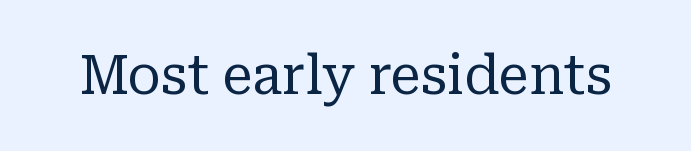
The image shows 54 px regular-weight serif type, upright; set normal letter spacing, not underlined; low stroke contrast and a medium x-height.
